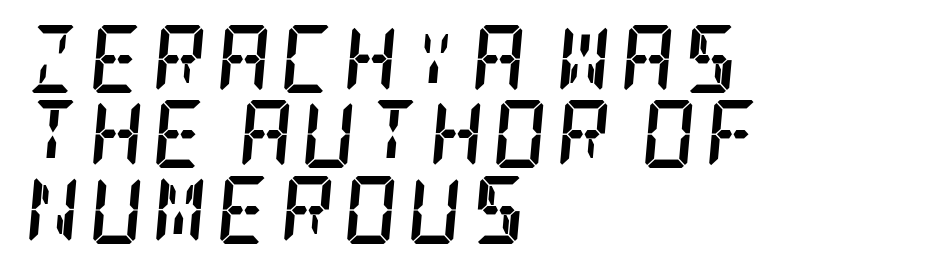
The image shows 68 px semibold, condensed serif type, italic (leaning right); set left-aligned, tight line spacing (1.11x), not underlined; low stroke contrast and a large x-height.
